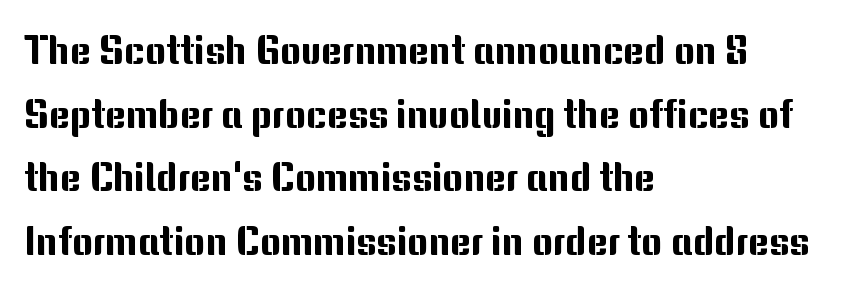
{"serif": "no", "italic": "no", "width": "normal", "stroke_contrast": "medium", "x_height": "medium", "monospaced": "no", "underline": "no", "align": "left", "line_spacing": "normal", "line_spacing_ratio": 1.59, "letter_spacing": "normal", "letter_spacing_em": 0.0, "glyph_px": 40}
